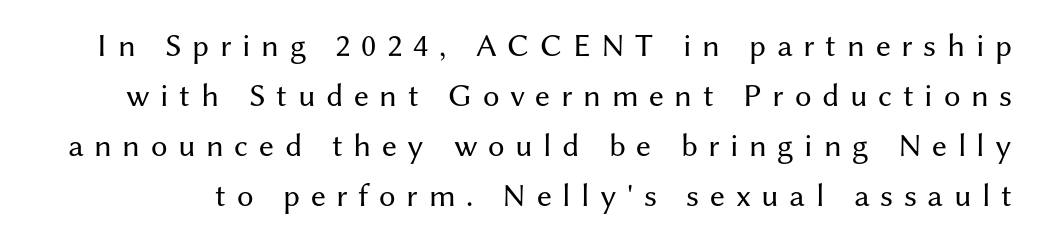
Q: Is the text bold? A: No.
Q: Is the text italic (slanted)? A: No, it is upright.
Q: Is the typeface a serif or a sans-serif typeface? A: Sans-serif.
Q: Is the text underlined? A: No.
Q: Is the spacing between letters normal or unusually wide? A: Unusually wide.
Q: Is the spacing between lines tight, normal or loose? A: Normal.
Q: Width (condensed, normal, or wide)? A: Normal.
Q: Stroke contrast? A: Medium.
Q: x-height? A: Medium.
Q: Monospaced? A: No.
